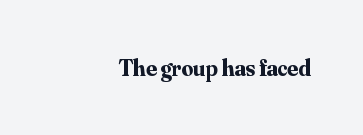
Q: Is the text bold? A: Yes.
Q: Is the text italic (slanted)? A: No, it is upright.
Q: Is the text underlined? A: No.
Q: How is the paragraph aligned? A: Right-aligned.
Q: Is the spacing between letters normal or unusually wide? A: Normal.
